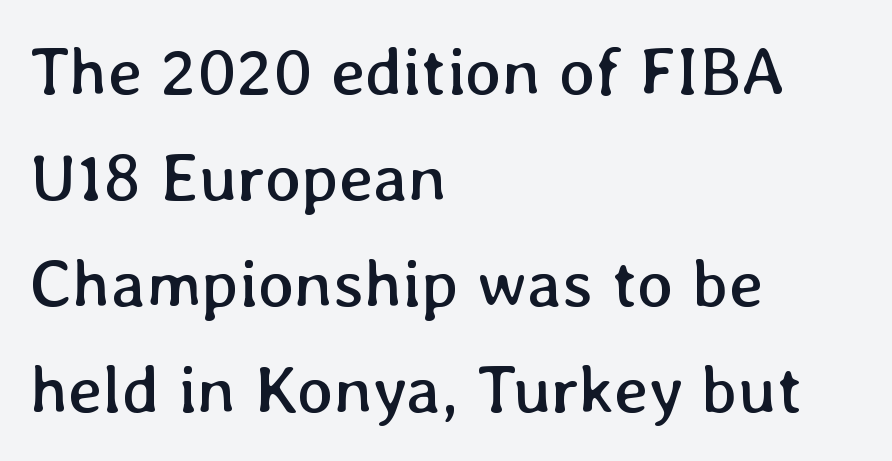
{"italic": "no", "bold": "no", "weight": "regular", "width": "normal", "stroke_contrast": "low", "x_height": "medium", "monospaced": "no", "underline": "no", "align": "left", "line_spacing": "normal", "line_spacing_ratio": 1.56, "letter_spacing": "normal", "letter_spacing_em": 0.0, "glyph_px": 68}
